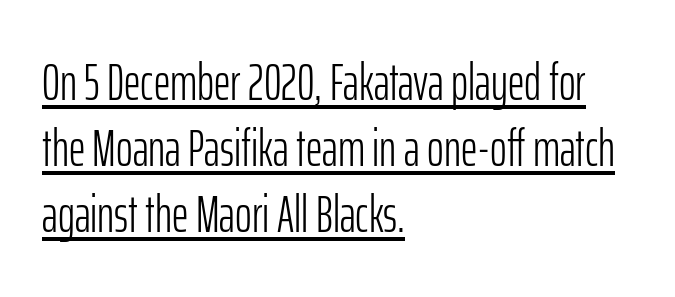
The image shows 51 px light, condensed sans-serif type, upright; set left-aligned, normal line spacing (1.29x), normal letter spacing, underlined; low stroke contrast and a medium x-height.
